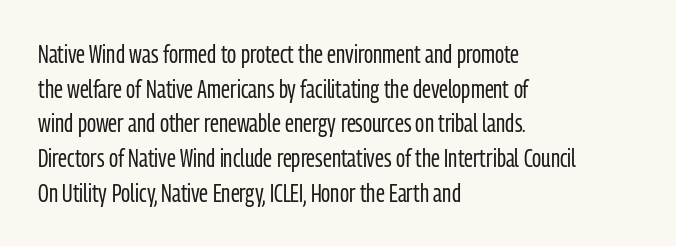
The letters stand straight up with perfectly vertical stems. The typesetter chose a ragged-right arrangement here. What's the leading like? Ordinary, nothing unusual. Nothing unusual about the tracking: characters are spaced as the font intends. Is the stroke heavy? The answer is a plain regular-or-lighter.
